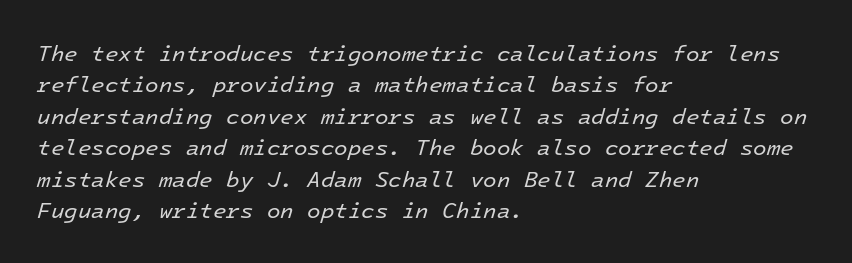
The image shows 22 px text type, italic (leaning right); set left-aligned, normal line spacing (1.43x), normal letter spacing, not underlined.
